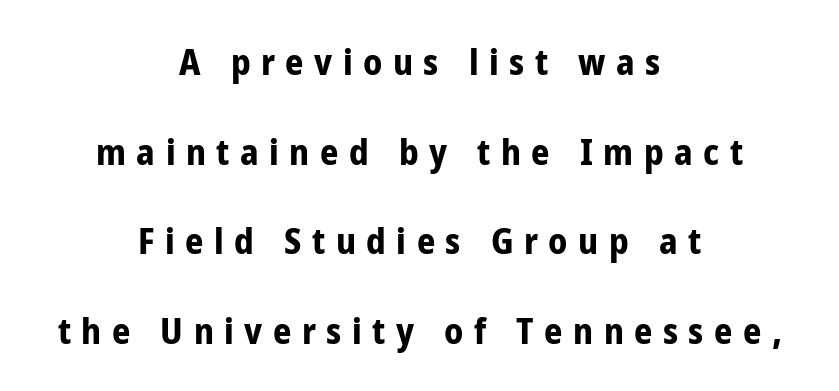
{"serif": "no", "italic": "no", "bold": "yes", "weight": "bold", "width": "condensed", "stroke_contrast": "low", "x_height": "medium", "monospaced": "no", "underline": "no", "align": "center", "line_spacing": "loose", "line_spacing_ratio": 2.49, "letter_spacing": "wide", "letter_spacing_em": 0.29, "glyph_px": 36}
